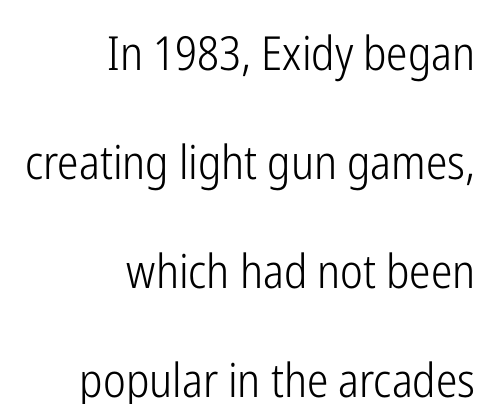
{"serif": "no", "italic": "no", "bold": "no", "weight": "light", "width": "condensed", "stroke_contrast": "low", "x_height": "medium", "monospaced": "no", "underline": "no", "align": "right", "line_spacing": "loose", "line_spacing_ratio": 2.32, "letter_spacing": "normal", "letter_spacing_em": 0.0, "glyph_px": 47}
